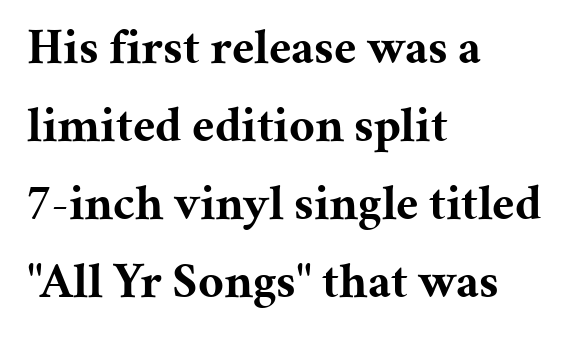
The space between consecutive lines is moderate. Check the space under the baseline: it is left empty. Classification — serif. In terms of letterspacing, this is plain default setting.
